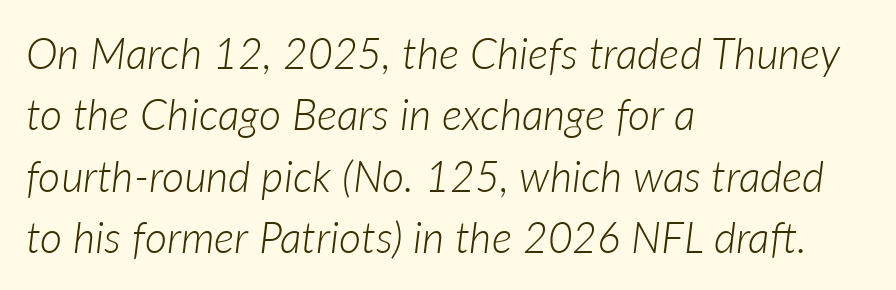
The image shows 43 px light type, italic (leaning right); set left-aligned, normal line spacing (1.43x), normal letter spacing, not underlined; low stroke contrast and a medium x-height.
